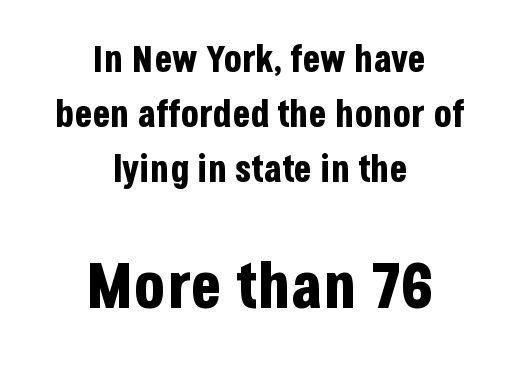
Any mark beneath the type? The region is blank. The rendering positions every line midway between the sides. A typesetter would call this proportional, since set widths differ per character. A dark, heavy texture on the line: the type is bold. Visually, the bottom section dominates because its glyphs are scaled up. No feet cap the strokes, marking this as sans-serif type.
